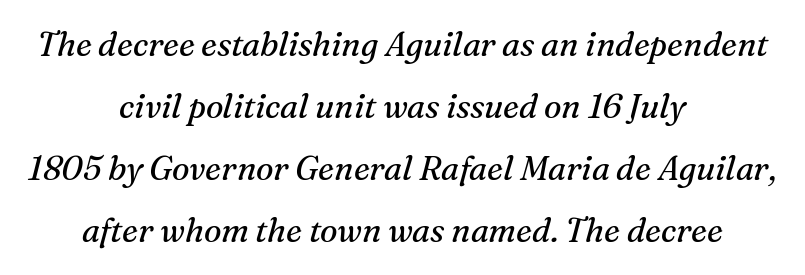
Q: Is the text bold? A: No.
Q: Is the text italic (slanted)? A: Yes, it leans right by about 16 degrees.
Q: Is the typeface a serif or a sans-serif typeface? A: Serif.
Q: Is the text underlined? A: No.
Q: How is the paragraph aligned? A: Centered.
Q: Is the spacing between letters normal or unusually wide? A: Normal.
Q: Width (condensed, normal, or wide)? A: Normal.
Q: Stroke contrast? A: Medium.
Q: x-height? A: Medium.
Q: Monospaced? A: No.
